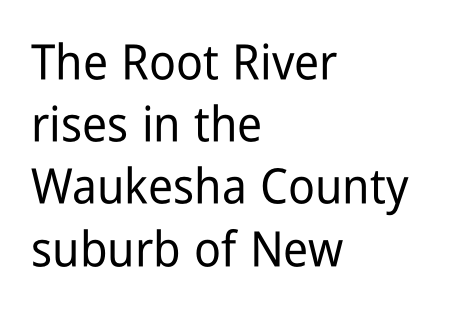
{"serif": "no", "italic": "no", "width": "condensed", "stroke_contrast": "low", "x_height": "medium", "monospaced": "no", "underline": "no", "align": "left", "line_spacing": "normal", "line_spacing_ratio": 1.27, "letter_spacing": "normal", "letter_spacing_em": 0.0, "glyph_px": 49}
